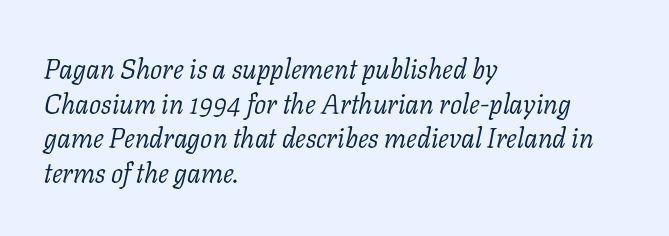
The image shows 27 px text type, italic (leaning right); set left-aligned, normal line spacing (1.28x), normal letter spacing, not underlined.
